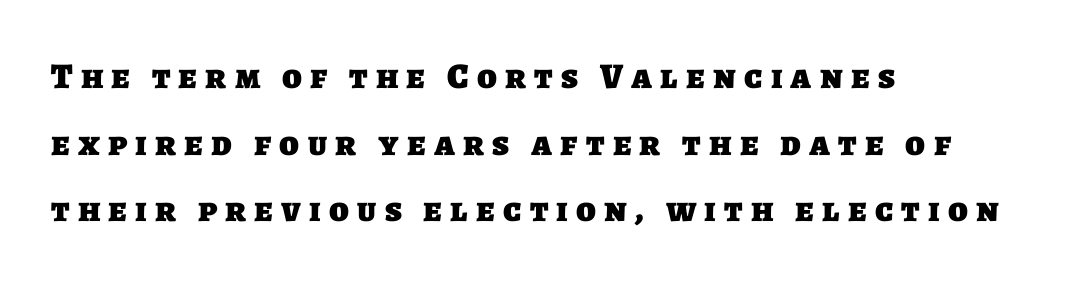
{"serif": "no", "bold": "yes", "weight": "heavy", "width": "normal", "stroke_contrast": "low", "x_height": "large", "monospaced": "no", "underline": "no", "align": "left", "line_spacing_ratio": 1.85, "letter_spacing": "wide", "letter_spacing_em": 0.23, "glyph_px": 36}
